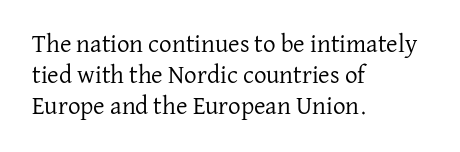
The image shows 25 px text type, upright; set left-aligned, line spacing 1.24x, normal letter spacing, not underlined.
